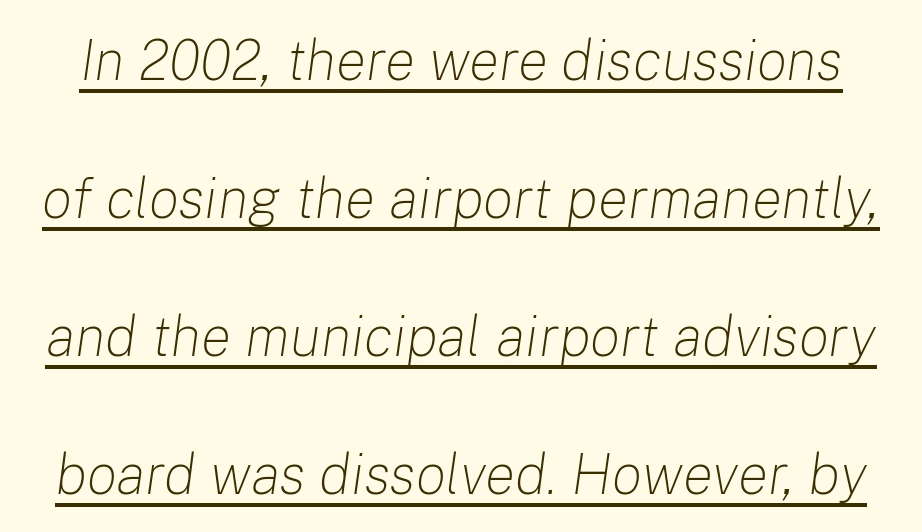
The image shows 57 px light type, italic (leaning right); set loose line spacing (2.42x), normal letter spacing, underlined; low stroke contrast and a medium x-height.
